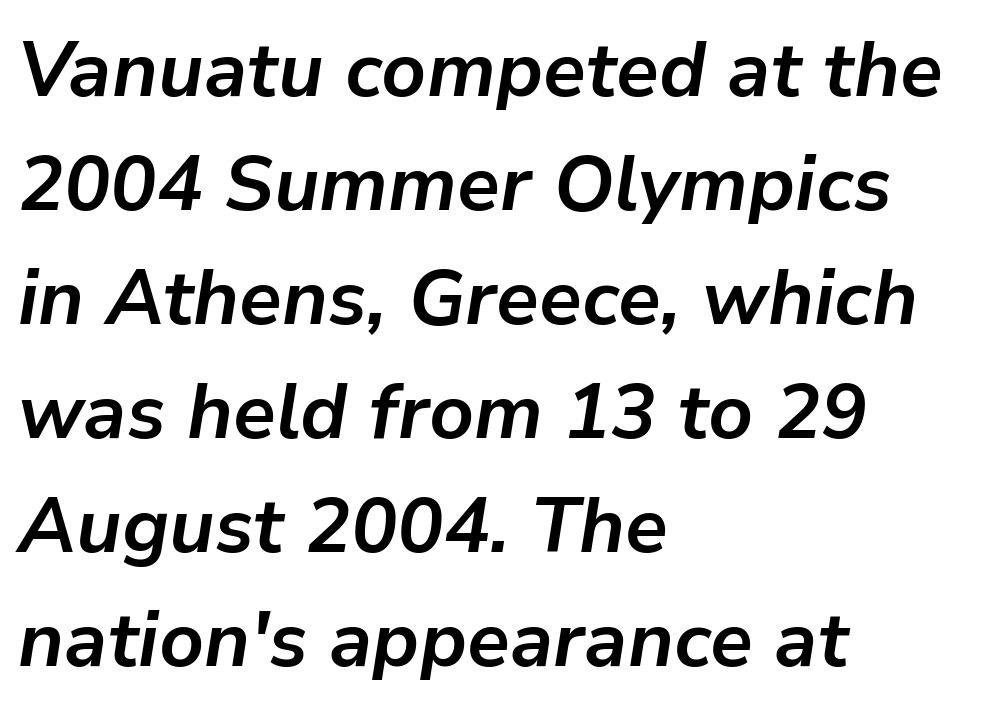
{"italic": "yes", "lean": "right", "slant_degrees": 9, "bold": "yes", "weight": "bold", "width": "normal", "stroke_contrast": "low", "x_height": "medium", "monospaced": "no", "underline": "no", "align": "left", "line_spacing": "normal", "line_spacing_ratio": 1.48, "letter_spacing": "normal", "letter_spacing_em": 0.0, "glyph_px": 77}
